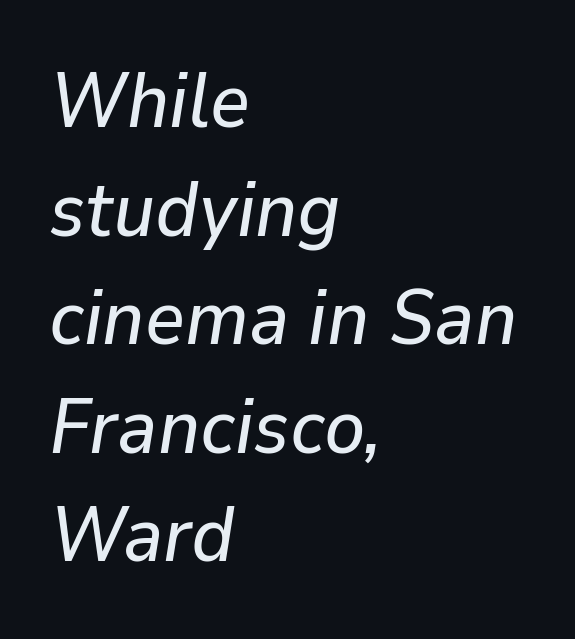
{"italic": "yes", "lean": "right", "slant_degrees": 9, "width": "normal", "stroke_contrast": "low", "x_height": "medium", "monospaced": "no", "underline": "no", "align": "left", "line_spacing": "normal", "line_spacing_ratio": 1.41, "letter_spacing": "normal", "letter_spacing_em": 0.0, "glyph_px": 77}
